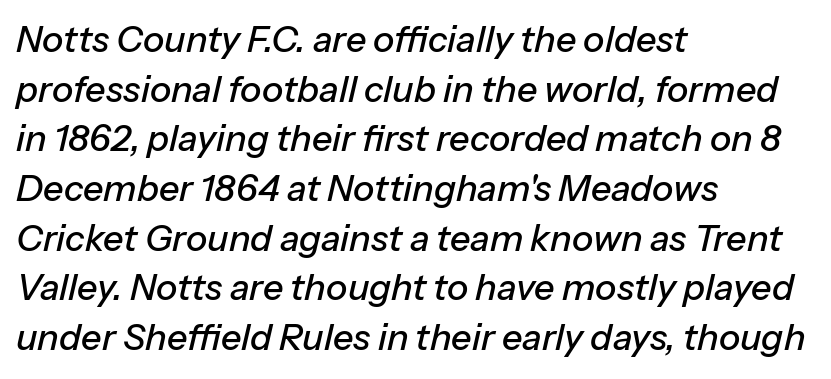
Q: Is the text italic (slanted)? A: Yes, it leans right by about 13 degrees.
Q: Is the text underlined? A: No.
Q: How is the paragraph aligned? A: Left-aligned.
Q: Is the spacing between letters normal or unusually wide? A: Normal.
Q: Is the spacing between lines tight, normal or loose? A: Normal.
Q: Width (condensed, normal, or wide)? A: Normal.
Q: Stroke contrast? A: Low.
Q: x-height? A: Medium.
Q: Monospaced? A: No.
